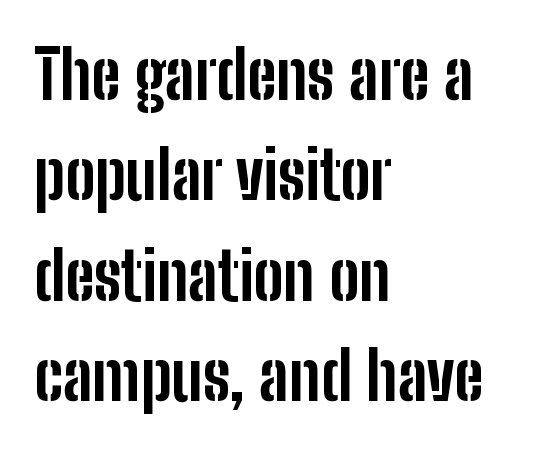
Q: Is the text bold? A: Yes.
Q: Is the text italic (slanted)? A: No, it is upright.
Q: Is the typeface a serif or a sans-serif typeface? A: Sans-serif.
Q: Is the text underlined? A: No.
Q: How is the paragraph aligned? A: Left-aligned.
Q: Is the spacing between letters normal or unusually wide? A: Normal.
Q: Is the spacing between lines tight, normal or loose? A: Normal.
Q: Width (condensed, normal, or wide)? A: Condensed.
Q: Stroke contrast? A: Low.
Q: x-height? A: Medium.
Q: Monospaced? A: No.
